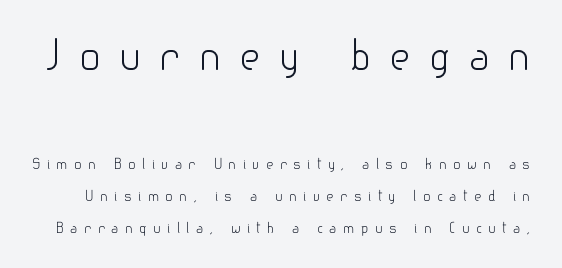
Words appear elongated and porous because spacing is wide. Scale decreases going downward across the two blocks. Think standard paragraph weight, or any step lighter than that. Unlike italic type, these characters show no tilt at all.
